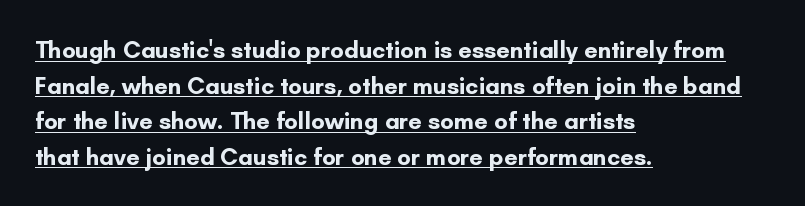
The image shows 24 px bold type, upright; set left-aligned, normal line spacing (1.48x), normal letter spacing, underlined.
